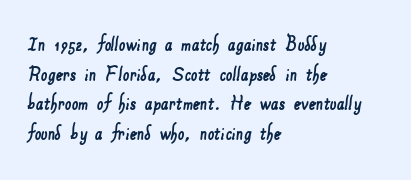
{"underline": "no", "align": "left", "line_spacing": "normal", "line_spacing_ratio": 1.29, "letter_spacing": "normal", "letter_spacing_em": 0.0, "glyph_px": 23}
